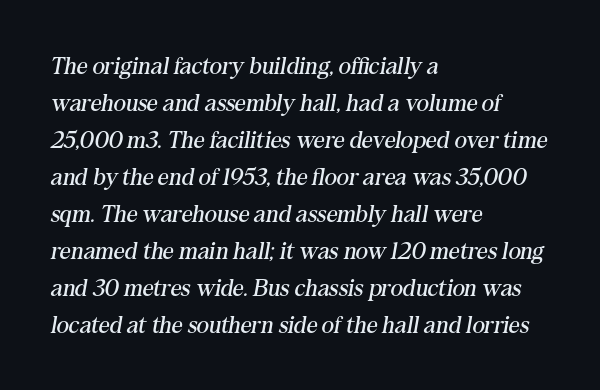
Q: Is the text bold? A: No.
Q: Is the text italic (slanted)? A: Yes, it leans right by about 10 degrees.
Q: Is the text underlined? A: No.
Q: How is the paragraph aligned? A: Left-aligned.
Q: Is the spacing between letters normal or unusually wide? A: Normal.
Q: Is the spacing between lines tight, normal or loose? A: Normal.
